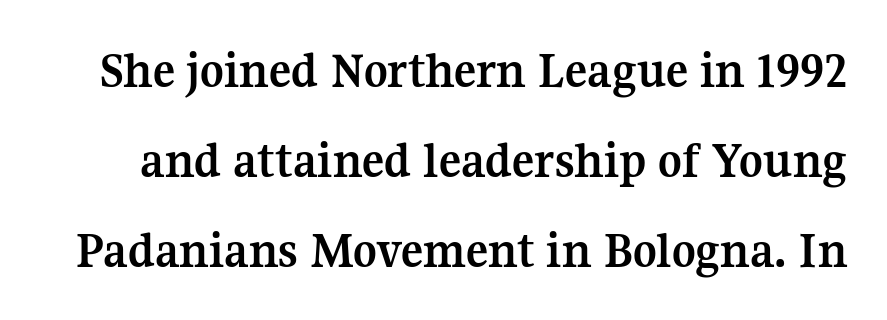
Q: Is the text bold? A: Yes.
Q: Is the text italic (slanted)? A: No, it is upright.
Q: Is the typeface a serif or a sans-serif typeface? A: Serif.
Q: Is the text underlined? A: No.
Q: Is the spacing between letters normal or unusually wide? A: Normal.
Q: Width (condensed, normal, or wide)? A: Normal.
Q: Stroke contrast? A: Medium.
Q: x-height? A: Medium.
Q: Monospaced? A: No.
